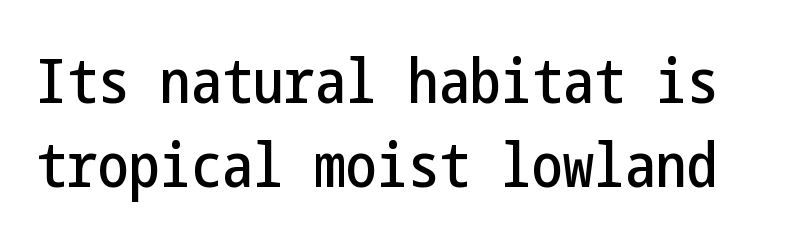
The image shows 62 px condensed sans-serif type, upright; set normal line spacing (1.36x), normal letter spacing, not underlined; low stroke contrast and a medium x-height.
